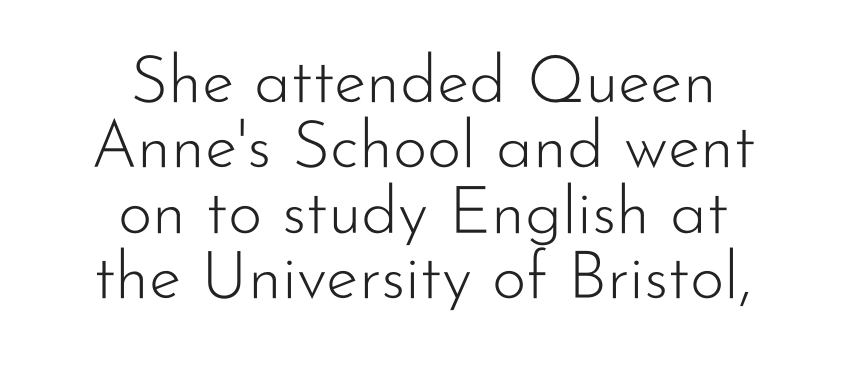
The image shows 66 px light sans-serif type, upright; set centered, tight line spacing (0.99x), normal letter spacing, not underlined; low stroke contrast and a small x-height.
